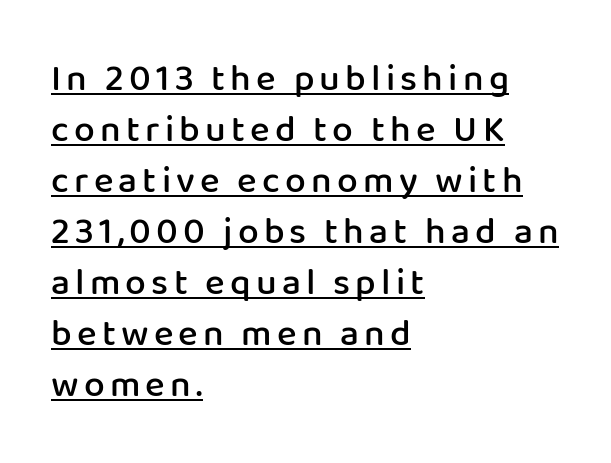
{"serif": "no", "italic": "no", "bold": "semi", "weight": "semibold", "width": "normal", "stroke_contrast": "low", "x_height": "medium", "monospaced": "no", "underline": "yes", "align": "left", "line_spacing": "normal", "line_spacing_ratio": 1.38, "glyph_px": 37}
